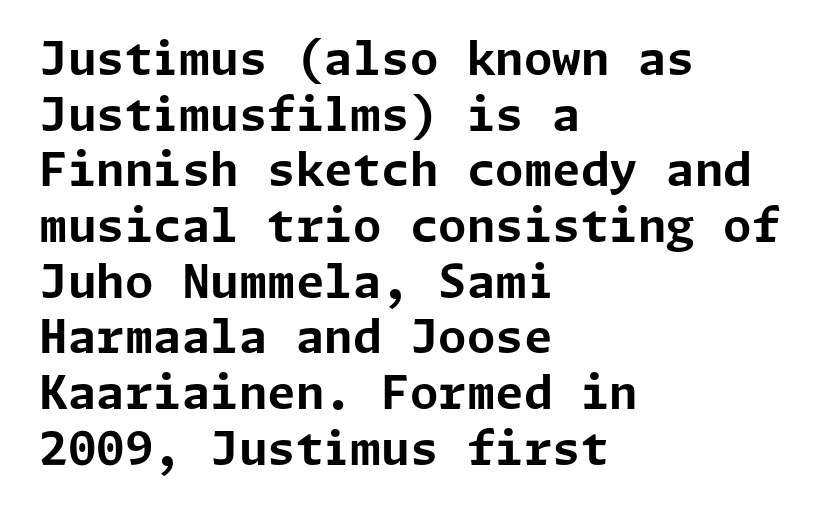
Q: Is the text bold? A: Yes.
Q: Is the text italic (slanted)? A: No, it is upright.
Q: Is the typeface a serif or a sans-serif typeface? A: Sans-serif.
Q: Is the text underlined? A: No.
Q: How is the paragraph aligned? A: Left-aligned.
Q: Is the spacing between letters normal or unusually wide? A: Normal.
Q: Width (condensed, normal, or wide)? A: Normal.
Q: Stroke contrast? A: Low.
Q: x-height? A: Medium.
